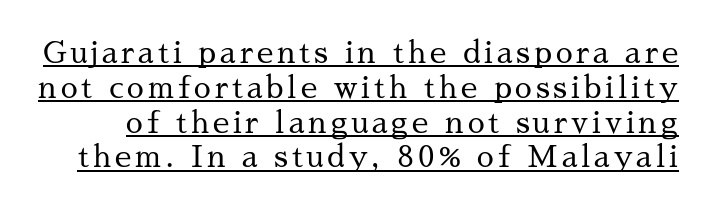
{"serif": "yes", "italic": "no", "bold": "no", "weight": "regular", "width": "normal", "stroke_contrast": "medium", "x_height": "medium", "monospaced": "no", "underline": "yes", "line_spacing_ratio": 1.16, "glyph_px": 30}
